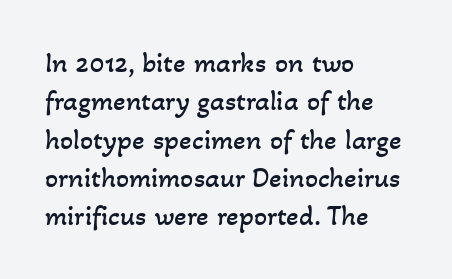
This sample is left-justified, so line endings fall wherever the words run out. The rendering uses natural spacing where letterforms have individual widths. The line-height multiplier appears to be the usual default. The strip under each line holds only bare page.
